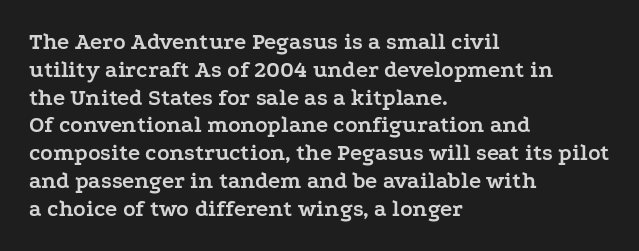
Short and long lines alike share a common starting point at left. Unlike italic type, these characters show no tilt at all. The passage shown is emphatically bold. The face used here is rendered with its standard letterfit. The space beneath each line is pristine and unruled.
